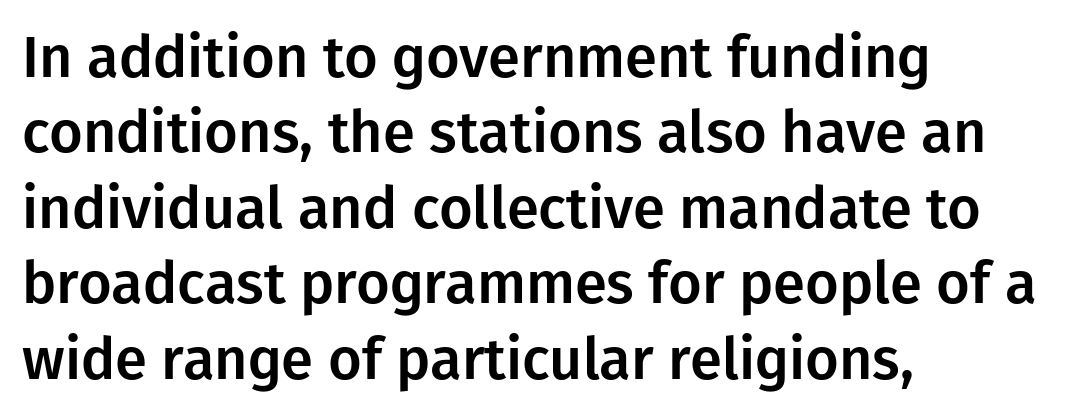
{"serif": "no", "italic": "no", "width": "normal", "stroke_contrast": "low", "x_height": "medium", "monospaced": "no", "underline": "no", "align": "left", "line_spacing": "normal", "line_spacing_ratio": 1.3, "letter_spacing": "normal", "letter_spacing_em": 0.0, "glyph_px": 58}
